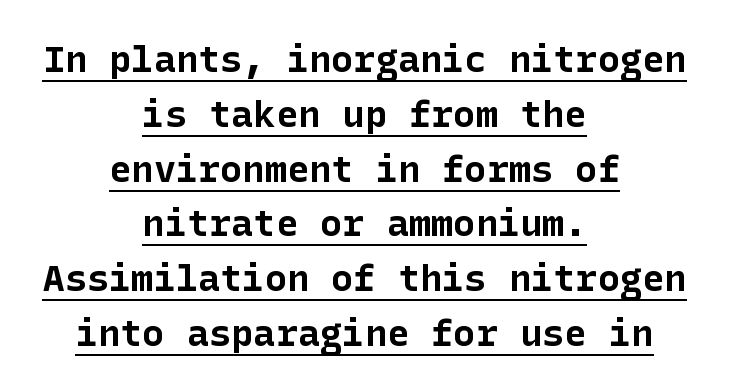
Q: Is the text bold? A: Yes.
Q: Is the text italic (slanted)? A: No, it is upright.
Q: Is the typeface a serif or a sans-serif typeface? A: Sans-serif.
Q: Is the text underlined? A: Yes.
Q: How is the paragraph aligned? A: Centered.
Q: Is the spacing between letters normal or unusually wide? A: Normal.
Q: Is the spacing between lines tight, normal or loose? A: Normal.
Q: Width (condensed, normal, or wide)? A: Normal.
Q: Stroke contrast? A: Low.
Q: x-height? A: Medium.
